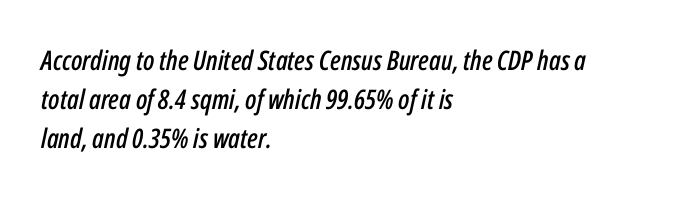
The image shows 27 px text type, italic (leaning right); set left-aligned, normal line spacing (1.45x), normal letter spacing, not underlined.
